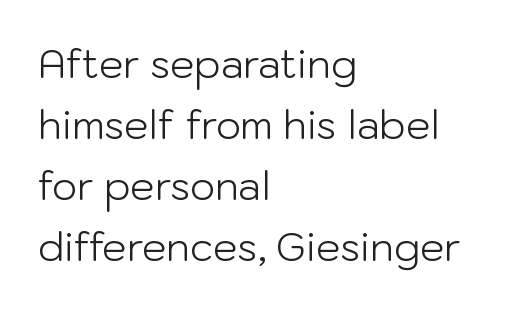
The image shows 39 px light sans-serif type, upright; set left-aligned, normal line spacing (1.56x), normal letter spacing, not underlined; low stroke contrast and a medium x-height.
